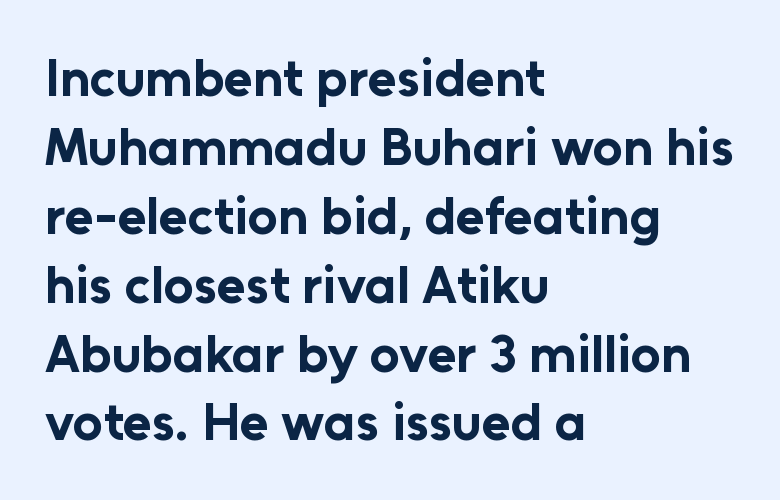
{"serif": "no", "italic": "no", "bold": "yes", "weight": "bold", "width": "normal", "stroke_contrast": "low", "x_height": "medium", "monospaced": "no", "underline": "no", "align": "left", "line_spacing": "normal", "line_spacing_ratio": 1.3, "letter_spacing": "normal", "letter_spacing_em": 0.0, "glyph_px": 53}
